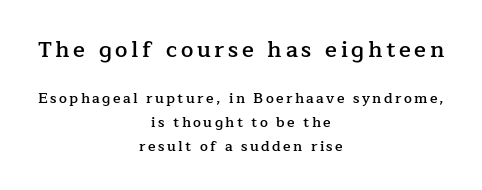
A semibold gives these letters moderate extra thickness, short of bold. Nobody drew a line under any word here. The type sits square on the baseline with zero lean. Neither beginnings nor endings align; midpoints do. Typesetter's note — upper block bumped up in size, lower block left smaller.
